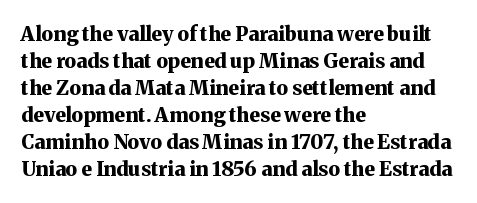
{"italic": "no", "bold": "yes", "underline": "no", "align": "left", "line_spacing": "normal", "line_spacing_ratio": 1.35, "letter_spacing": "normal", "letter_spacing_em": 0.0, "glyph_px": 20}
